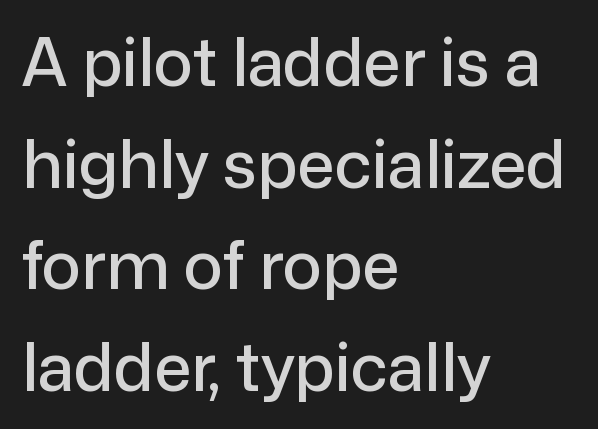
Q: Is the text italic (slanted)? A: No, it is upright.
Q: Is the typeface a serif or a sans-serif typeface? A: Sans-serif.
Q: Is the text underlined? A: No.
Q: How is the paragraph aligned? A: Left-aligned.
Q: Is the spacing between letters normal or unusually wide? A: Normal.
Q: Is the spacing between lines tight, normal or loose? A: Normal.
Q: Width (condensed, normal, or wide)? A: Normal.
Q: Stroke contrast? A: Low.
Q: x-height? A: Medium.
Q: Monospaced? A: No.
